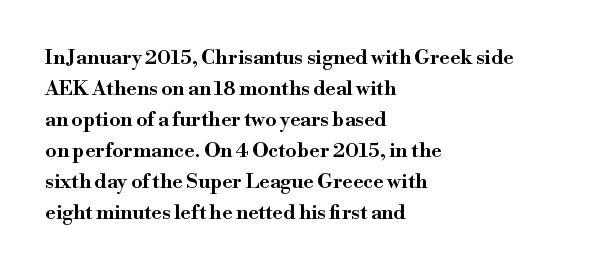
Q: Is the text italic (slanted)? A: No, it is upright.
Q: Is the text underlined? A: No.
Q: How is the paragraph aligned? A: Left-aligned.
Q: Is the spacing between letters normal or unusually wide? A: Normal.
Q: Is the spacing between lines tight, normal or loose? A: Normal.
